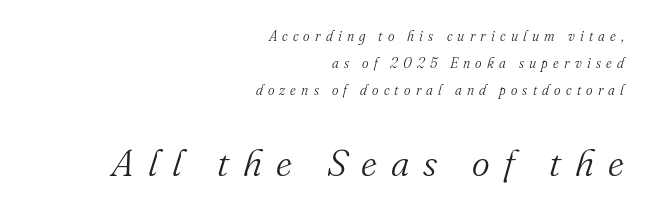
Italic: yes, the glyphs are oblique. The glyphs are unaccompanied by any horizontal stroke below them. Font category for this specimen: serif. Summary of vertical rhythm: relaxed, with wide interline spacing. Here the designer chose a conventional face with non-uniform glyph widths. Small over large — that's the arrangement of the two blocks here.
